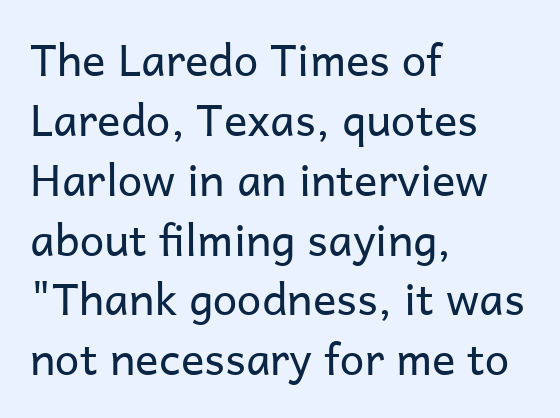
{"serif": "no", "italic": "no", "bold": "no", "weight": "regular", "width": "normal", "stroke_contrast": "low", "x_height": "medium", "monospaced": "no", "underline": "no", "align": "left", "line_spacing": "normal", "line_spacing_ratio": 1.36, "letter_spacing": "normal", "letter_spacing_em": 0.0, "glyph_px": 44}
